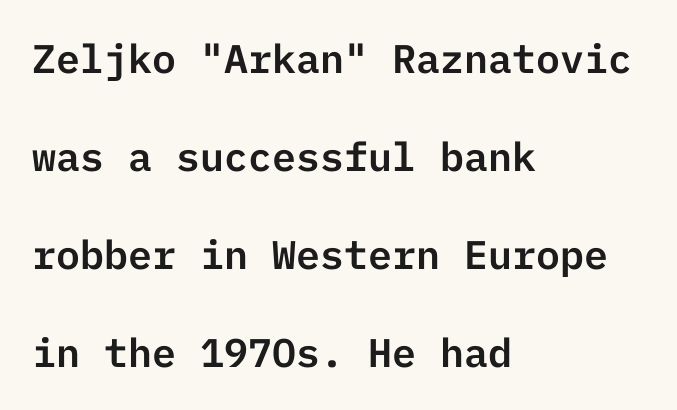
{"serif": "no", "italic": "no", "width": "normal", "stroke_contrast": "low", "x_height": "medium", "underline": "no", "align": "left", "line_spacing": "loose", "line_spacing_ratio": 2.45, "letter_spacing": "normal", "letter_spacing_em": 0.0, "glyph_px": 40}
